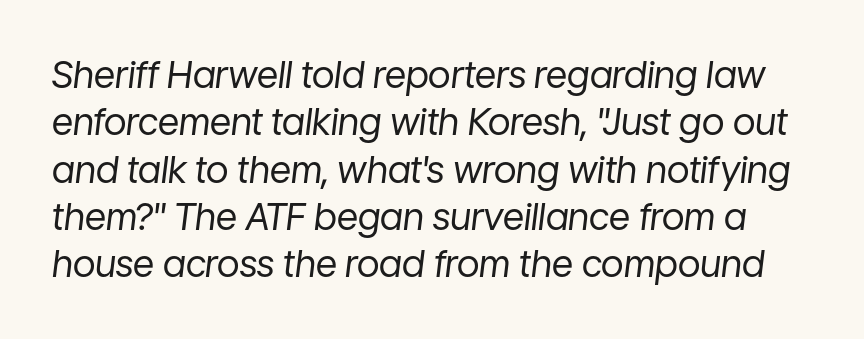
Q: Is the text bold? A: No.
Q: Is the text italic (slanted)? A: Yes, it leans right by about 7 degrees.
Q: Is the text underlined? A: No.
Q: Is the spacing between letters normal or unusually wide? A: Normal.
Q: Is the spacing between lines tight, normal or loose? A: Normal.
Q: Width (condensed, normal, or wide)? A: Normal.
Q: Stroke contrast? A: Low.
Q: x-height? A: Medium.
Q: Monospaced? A: No.
